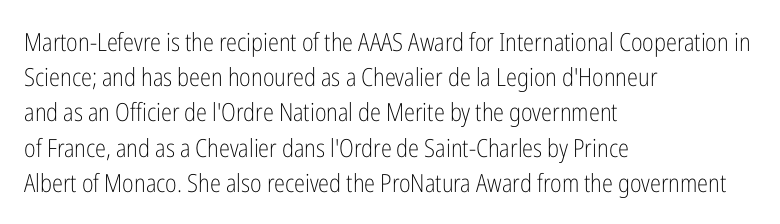
{"italic": "no", "bold": "no", "underline": "no", "align": "left", "line_spacing": "normal", "line_spacing_ratio": 1.41, "letter_spacing": "normal", "letter_spacing_em": 0.0, "glyph_px": 25}
